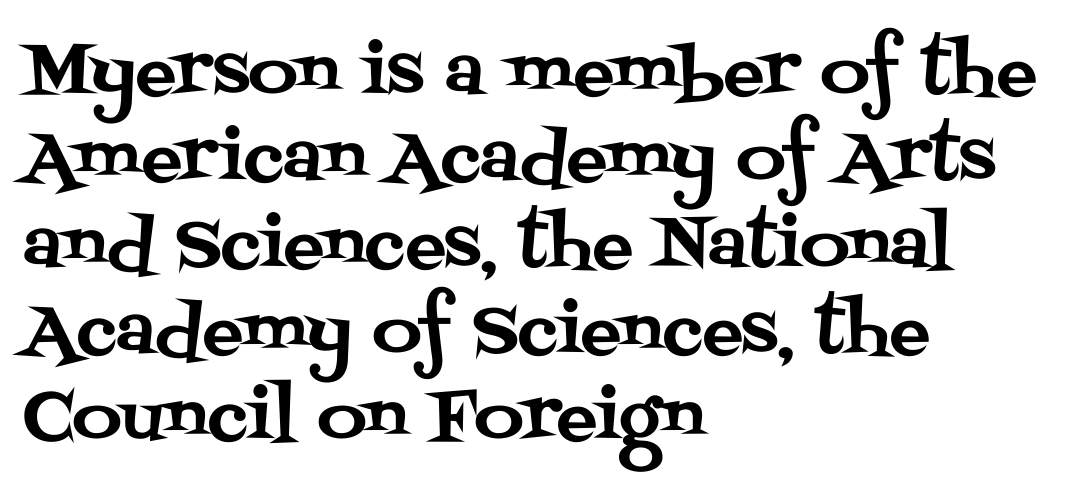
Q: Is the text italic (slanted)? A: No, it is upright.
Q: Is the typeface a serif or a sans-serif typeface? A: Serif.
Q: Is the text underlined? A: No.
Q: How is the paragraph aligned? A: Left-aligned.
Q: Is the spacing between letters normal or unusually wide? A: Normal.
Q: Is the spacing between lines tight, normal or loose? A: Normal.
Q: Width (condensed, normal, or wide)? A: Normal.
Q: Stroke contrast? A: Medium.
Q: x-height? A: Large.
Q: Monospaced? A: No.
